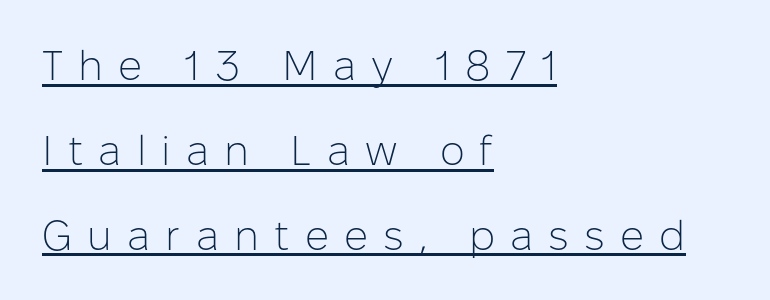
Ascenders rise straight up at ninety degrees. The letterforms stand isolated, each surrounded by extra space. Is the stroke heavy? The answer is a plain regular-or-lighter. This sample uses a sans-serif face. Typeset ragged right — the left edge is the straight one.
